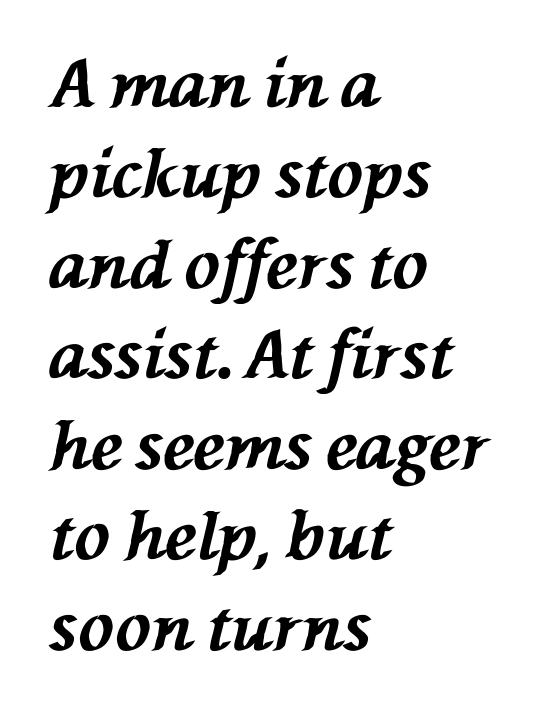
Does the lettering tilt? It does — this is italic. Look at the stroke-to-counter ratio: heavy, a bold. Each word holds together tightly as a unit, with standard inter-letter gaps. A classic flush-left, rag-right setting is used for this passage. Proportional: the letters do not fall into vertical columns.
